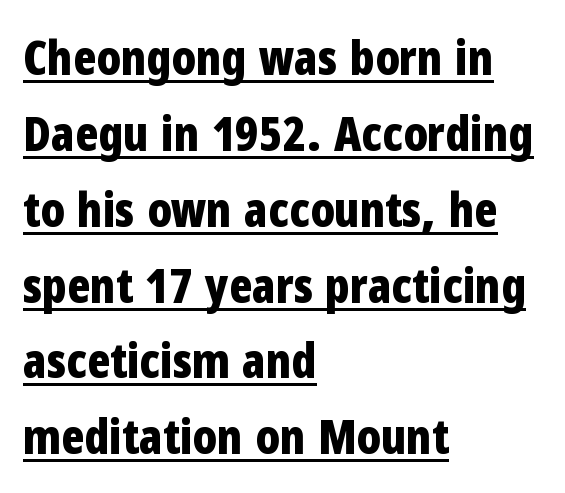
Think of a printed novel: that variable character pitch is what you see here. Check the space under the baseline: a stroke is drawn there. The passage shown is emphatically bold. A typesetter would mark this as roman, not italic.
